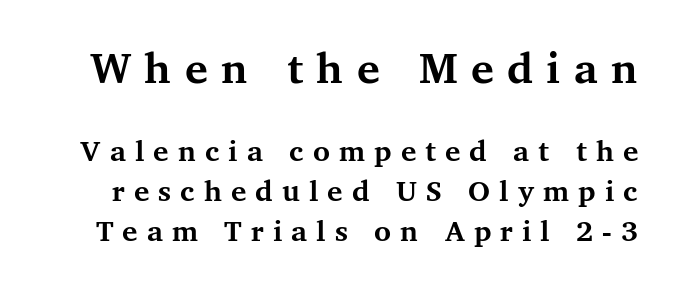
The image shows 43 px bold serif type, upright; set normal line spacing (1.37x), unusually wide letter spacing (+0.31 em), not underlined; the first (top) block is 1.48x larger; medium stroke contrast and a medium x-height.
